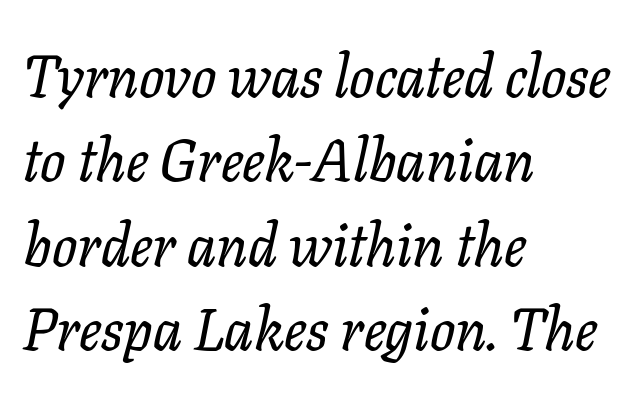
Q: Is the text italic (slanted)? A: Yes, it leans right by about 11 degrees.
Q: Is the typeface a serif or a sans-serif typeface? A: Serif.
Q: Is the text underlined? A: No.
Q: How is the paragraph aligned? A: Left-aligned.
Q: Is the spacing between letters normal or unusually wide? A: Normal.
Q: Is the spacing between lines tight, normal or loose? A: Normal.
Q: Width (condensed, normal, or wide)? A: Normal.
Q: Stroke contrast? A: Low.
Q: x-height? A: Medium.
Q: Monospaced? A: No.
